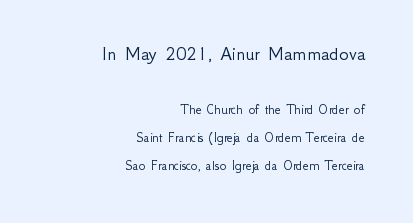
Does the copy run flush right? Yes — the right margin is perfectly even. Weight class: somewhere from thin through regular. The block of text is sparse from top to bottom, with ample space between rows. Decoration check: the copy has no underline. Words appear dense and cohesive because spacing is normal.
